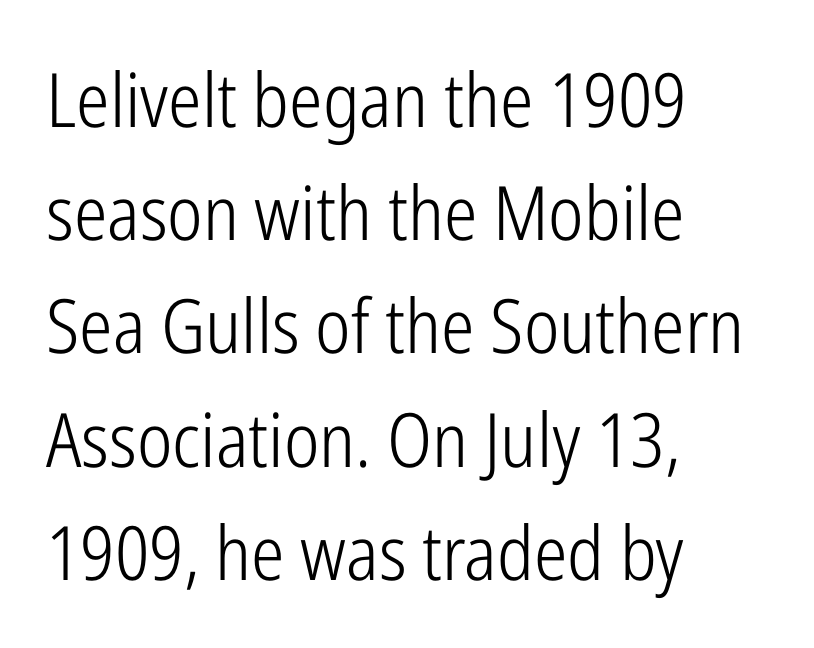
Q: Is the text bold? A: No.
Q: Is the text italic (slanted)? A: No, it is upright.
Q: Is the typeface a serif or a sans-serif typeface? A: Sans-serif.
Q: Is the text underlined? A: No.
Q: How is the paragraph aligned? A: Left-aligned.
Q: Is the spacing between letters normal or unusually wide? A: Normal.
Q: Is the spacing between lines tight, normal or loose? A: Normal.
Q: Width (condensed, normal, or wide)? A: Condensed.
Q: Stroke contrast? A: Low.
Q: x-height? A: Medium.
Q: Monospaced? A: No.
